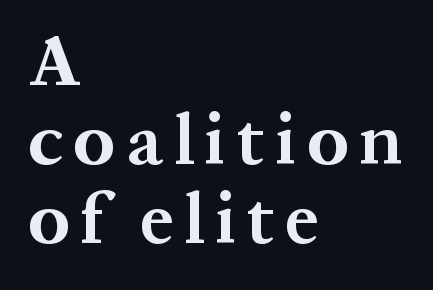
Compared with an ordinary text face, these strokes are far heavier — a full bold. Typographically, this falls in the serif category. Looks like regular typesetting: each glyph gets only the width it needs. The leading is snug, giving the passage a crowded texture. One-word summary of the alignment: left. Unlike italic type, these characters show no tilt at all.
